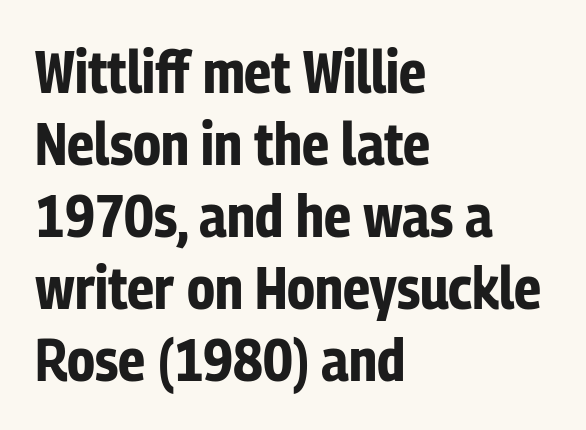
Italic: no, the glyphs are upright roman. Line beginnings align vertically; line endings do not. Short note: letters normally spaced. Descender tails drop into unmarked territory. The font is running at its bold setting.
